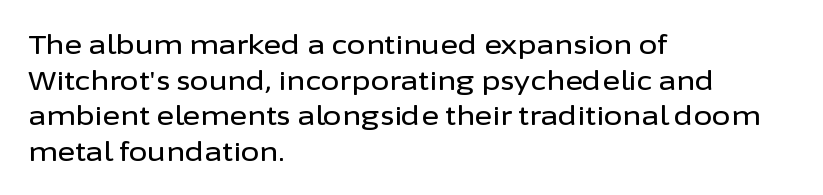
Q: Is the text italic (slanted)? A: No, it is upright.
Q: Is the text underlined? A: No.
Q: How is the paragraph aligned? A: Left-aligned.
Q: Is the spacing between letters normal or unusually wide? A: Normal.
Q: Is the spacing between lines tight, normal or loose? A: Normal.
